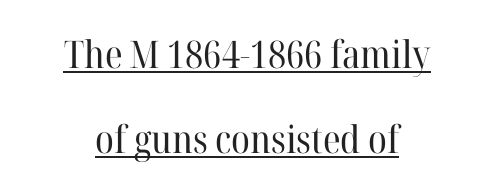
Notice the wide empty band between every row — that's loose leading. Does the copy run flush right? No — it is centered line by line. This is underlined copy, the kind a proofreader might mark for attention. A light-to-regular cut is what we see here.
